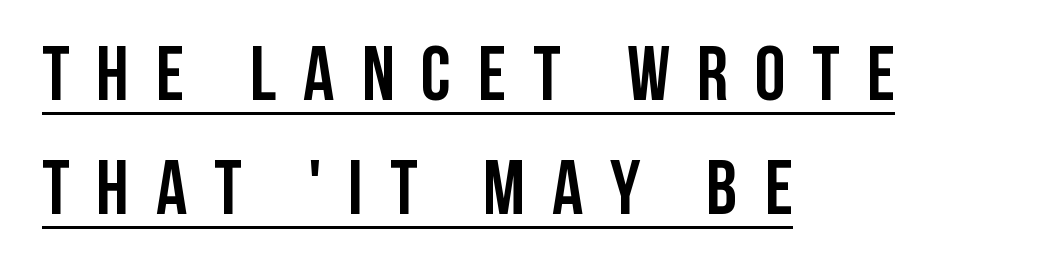
Q: Is the text bold? A: Yes.
Q: Is the text italic (slanted)? A: No, it is upright.
Q: Is the typeface a serif or a sans-serif typeface? A: Sans-serif.
Q: Is the text underlined? A: Yes.
Q: How is the paragraph aligned? A: Left-aligned.
Q: Is the spacing between letters normal or unusually wide? A: Unusually wide.
Q: Is the spacing between lines tight, normal or loose? A: Normal.
Q: Width (condensed, normal, or wide)? A: Condensed.
Q: Stroke contrast? A: Low.
Q: x-height? A: Large.
Q: Monospaced? A: No.
